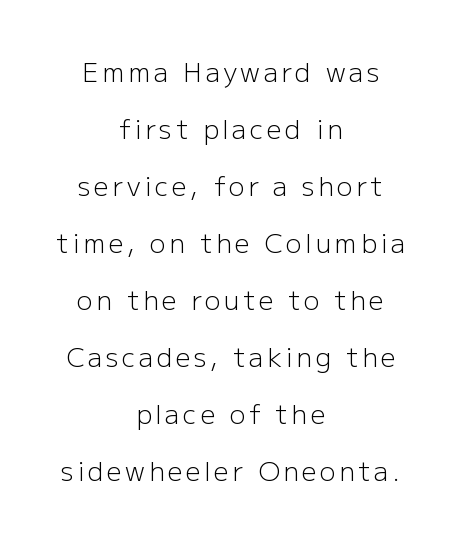
Descenders hang freely into open space. The rendering uses a large line-height, opening up the rows. The whitespace from short lines is split evenly between both sides. No letter is thick-stroked: the sample isn't bold. Ordinary non-slanted type is in use.
